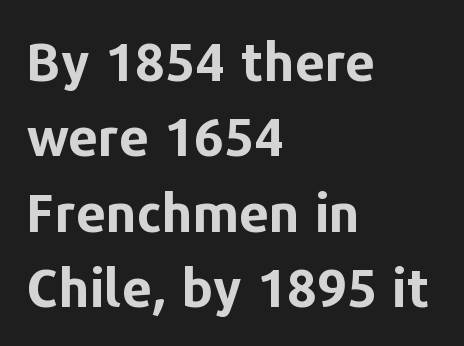
Does the leading feel generous? No, just average. Rule under the text: the space is simply empty. The letters advance in unequal steps, a hallmark of proportional type. You can tell it's not italic because the verticals are truly vertical. Examine the stroke ends and you'll find no serifs.
